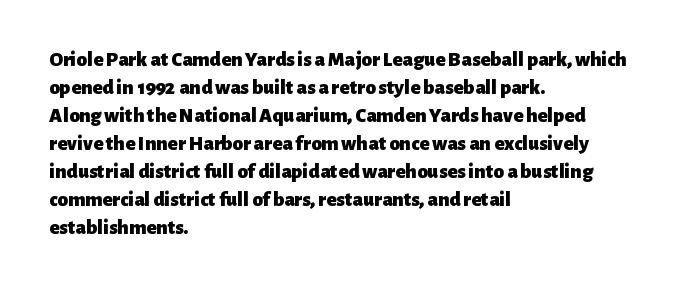
Style check: upright. Reading down the block, your eye returns to a fixed left position each line. This rendering leaves character spacing at its baseline value. Check under the words: just untouched page.
